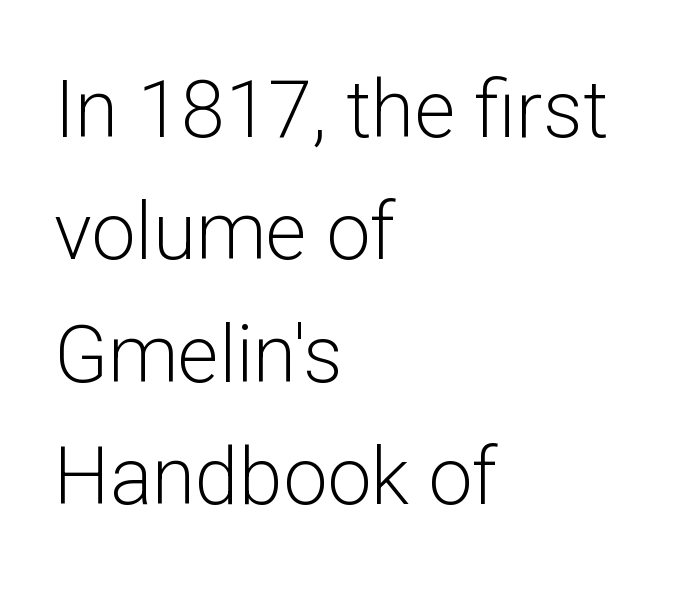
The image shows 79 px light sans-serif type, upright; set left-aligned, normal line spacing (1.55x), normal letter spacing, not underlined; low stroke contrast and a medium x-height.
